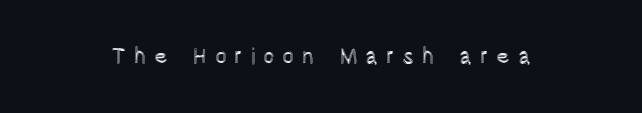
Q: Is the text italic (slanted)? A: No, it is upright.
Q: Is the text underlined? A: No.
Q: Is the spacing between letters normal or unusually wide? A: Unusually wide.
